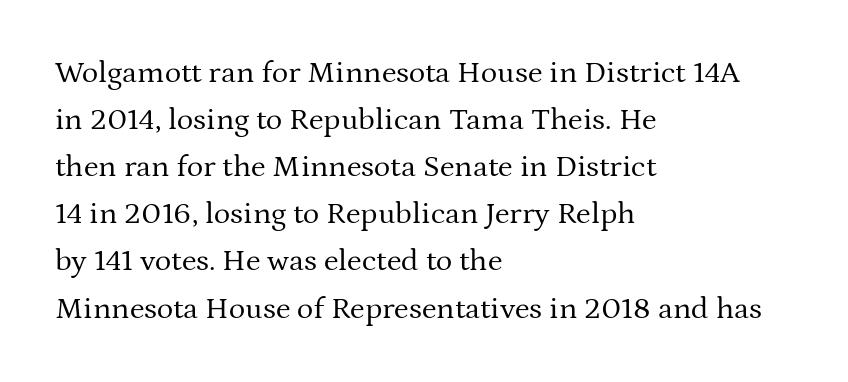
Q: Is the text bold? A: No.
Q: Is the text italic (slanted)? A: No, it is upright.
Q: Is the typeface a serif or a sans-serif typeface? A: Serif.
Q: Is the text underlined? A: No.
Q: How is the paragraph aligned? A: Left-aligned.
Q: Is the spacing between letters normal or unusually wide? A: Normal.
Q: Is the spacing between lines tight, normal or loose? A: Normal.
Q: Width (condensed, normal, or wide)? A: Normal.
Q: Stroke contrast? A: Medium.
Q: x-height? A: Medium.
Q: Monospaced? A: No.
